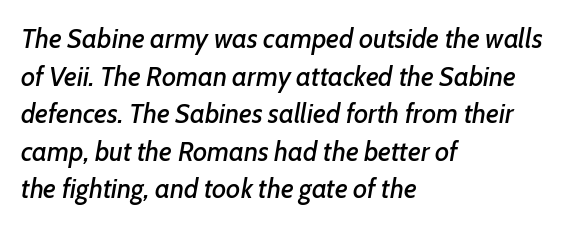
{"italic": "yes", "lean": "right", "slant_degrees": 7, "underline": "no", "align": "left", "line_spacing": "normal", "line_spacing_ratio": 1.39, "letter_spacing": "normal", "letter_spacing_em": 0.0, "glyph_px": 27}
